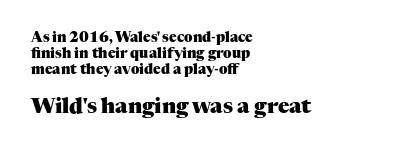
The image shows 21 px bold type, upright; set left-aligned, tight line spacing (1.14x), normal letter spacing, not underlined; the second (bottom) block is 1.5x larger.
